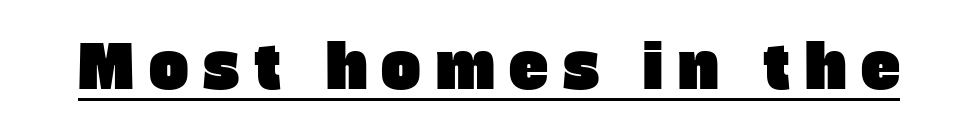
A continuous stroke trails under the words, as in a hyperlink. Caption: expanded tracking, letters set apart. You could not count columns in this text — the font is proportionally spaced. The typeface chosen for these lines omits serifs.
